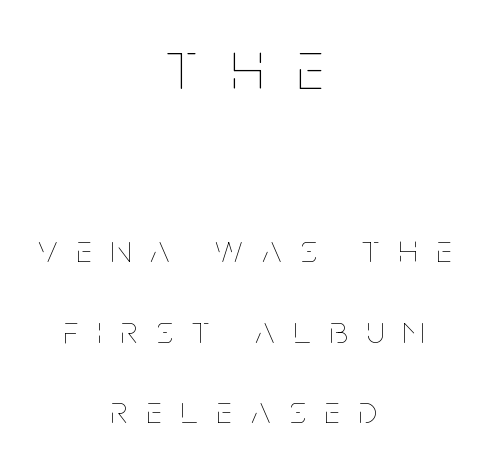
The image shows 69 px thin, condensed type, upright; set centered, loose line spacing (2.07x), unusually wide letter spacing (+0.5 em), not underlined; the first (top) block is 1.77x larger; low stroke contrast and a large x-height.
